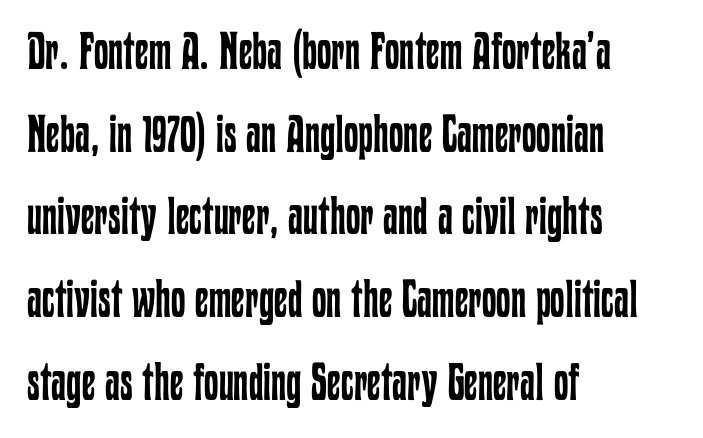
{"italic": "no", "bold": "no", "weight": "regular", "width": "condensed", "stroke_contrast": "low", "x_height": "medium", "monospaced": "no", "underline": "no", "align": "left", "line_spacing": "normal", "line_spacing_ratio": 1.59, "letter_spacing": "normal", "letter_spacing_em": 0.0, "glyph_px": 52}
